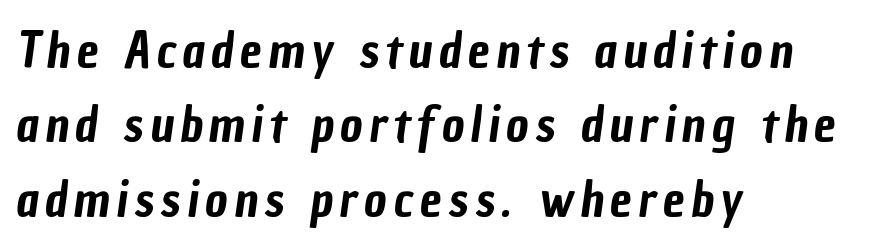
Is this a fixed-width face? No — the glyphs have proportional, varying widths. The letters carry no serifs — their stems end cleanly without finishing strokes. This sample keeps an unexceptional amount of space between lines. The zone under the glyphs is completely vacant. Leftover space on each line is placed entirely after the last word.
